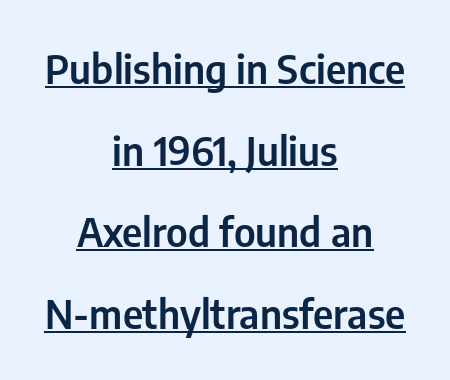
The image shows 40 px condensed sans-serif type, upright; set centered, loose line spacing (2.04x), normal letter spacing, underlined; low stroke contrast and a medium x-height.
